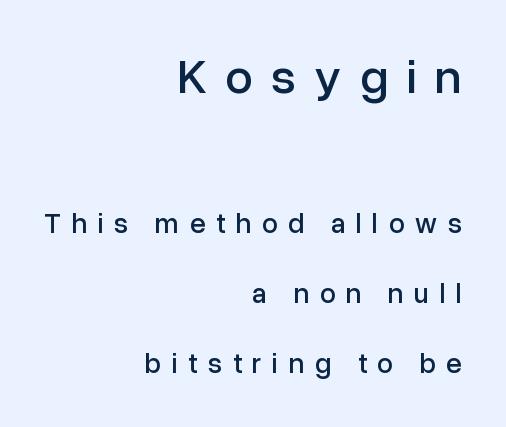
Q: Is the text italic (slanted)? A: No, it is upright.
Q: Is the typeface a serif or a sans-serif typeface? A: Sans-serif.
Q: Is the text underlined? A: No.
Q: How is the paragraph aligned? A: Right-aligned.
Q: Is the spacing between letters normal or unusually wide? A: Unusually wide.
Q: Is the spacing between lines tight, normal or loose? A: Loose.
Q: Which block of text is set in a larger size, the first (top) or the second (bottom)? A: The first (top) one.
Q: Width (condensed, normal, or wide)? A: Normal.
Q: Stroke contrast? A: Low.
Q: x-height? A: Medium.
Q: Monospaced? A: No.
